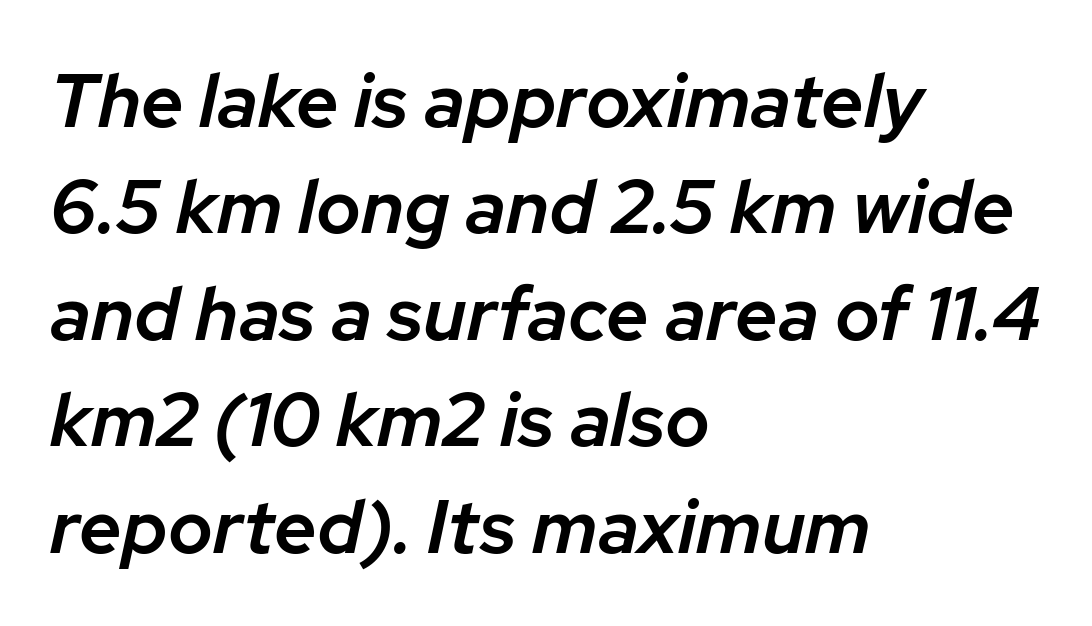
Vertical spacing — default. A fair bit of extra ink — the face is semibold, not bold. These lines stack with their left ends in a neat column. The foot of each line stays bare and open. The letters advance in unequal steps, a hallmark of proportional type.
